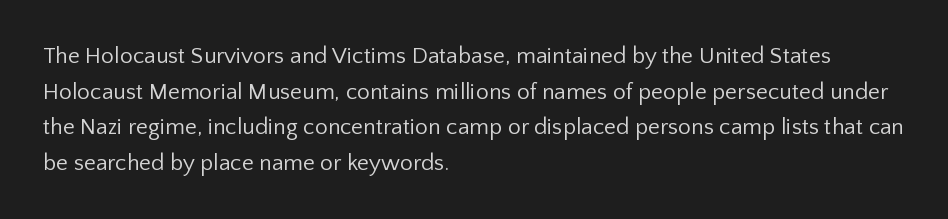
Q: Is the text bold? A: No.
Q: Is the text italic (slanted)? A: No, it is upright.
Q: Is the text underlined? A: No.
Q: How is the paragraph aligned? A: Left-aligned.
Q: Is the spacing between letters normal or unusually wide? A: Normal.
Q: Is the spacing between lines tight, normal or loose? A: Normal.
